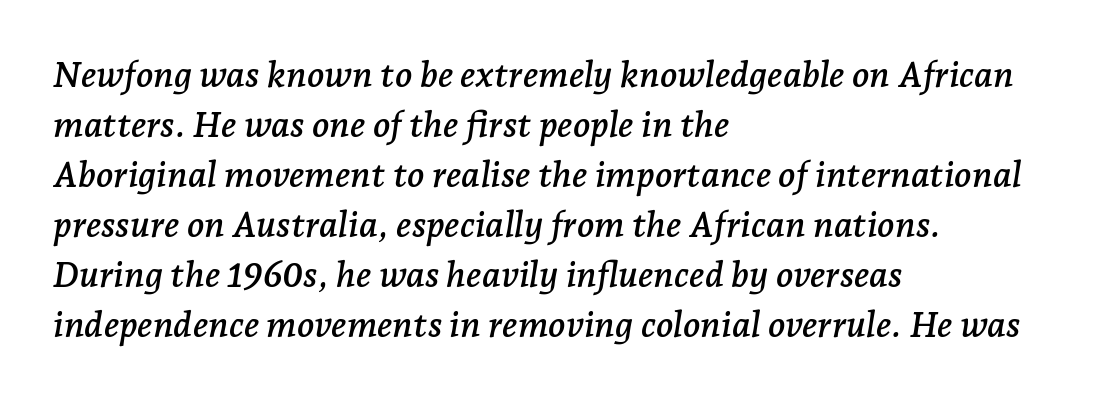
Q: Is the text italic (slanted)? A: Yes, it leans right by about 7 degrees.
Q: Is the typeface a serif or a sans-serif typeface? A: Serif.
Q: Is the text underlined? A: No.
Q: How is the paragraph aligned? A: Left-aligned.
Q: Is the spacing between letters normal or unusually wide? A: Normal.
Q: Is the spacing between lines tight, normal or loose? A: Normal.
Q: Width (condensed, normal, or wide)? A: Normal.
Q: Stroke contrast? A: Low.
Q: x-height? A: Medium.
Q: Monospaced? A: No.
